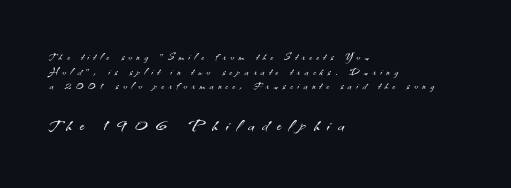
The image shows 24 px text type; set left-aligned, tight line spacing (1.04x), unusually wide letter spacing (+0.33 em), not underlined; the second (bottom) block is 1.71x larger.
